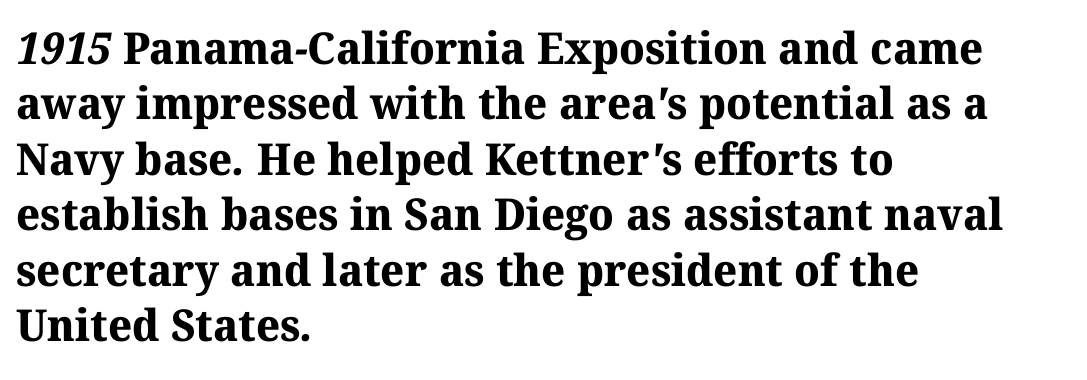
{"serif": "yes", "bold": "yes", "weight": "bold", "width": "normal", "stroke_contrast": "medium", "x_height": "medium", "monospaced": "no", "underline": "no", "align": "left", "line_spacing": "normal", "line_spacing_ratio": 1.26, "letter_spacing": "normal", "letter_spacing_em": 0.0, "glyph_px": 44}
